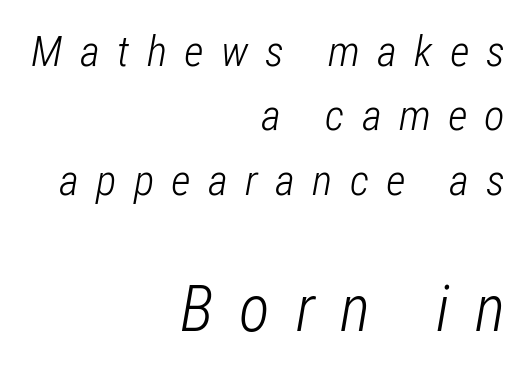
Q: Is the text bold? A: No.
Q: Is the text italic (slanted)? A: Yes, it leans right by about 12 degrees.
Q: Is the text underlined? A: No.
Q: How is the paragraph aligned? A: Right-aligned.
Q: Is the spacing between letters normal or unusually wide? A: Unusually wide.
Q: Is the spacing between lines tight, normal or loose? A: Normal.
Q: Which block of text is set in a larger size, the first (top) or the second (bottom)? A: The second (bottom) one.
Q: Width (condensed, normal, or wide)? A: Condensed.
Q: Stroke contrast? A: Low.
Q: x-height? A: Medium.
Q: Monospaced? A: No.
